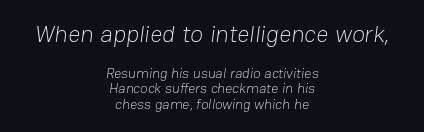
{"bold": "no", "underline": "no", "align": "center", "line_spacing": "tight", "line_spacing_ratio": 1.11, "letter_spacing": "normal", "letter_spacing_em": 0.0, "larger_block": "first", "size_ratio": 1.71, "glyph_px": 24}
